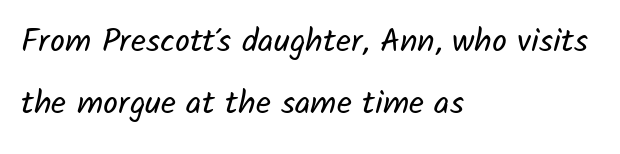
{"serif": "no", "bold": "no", "weight": "regular", "width": "normal", "stroke_contrast": "low", "x_height": "medium", "monospaced": "no", "underline": "no", "align": "left", "line_spacing_ratio": 1.88, "letter_spacing": "normal", "letter_spacing_em": 0.0, "glyph_px": 33}
